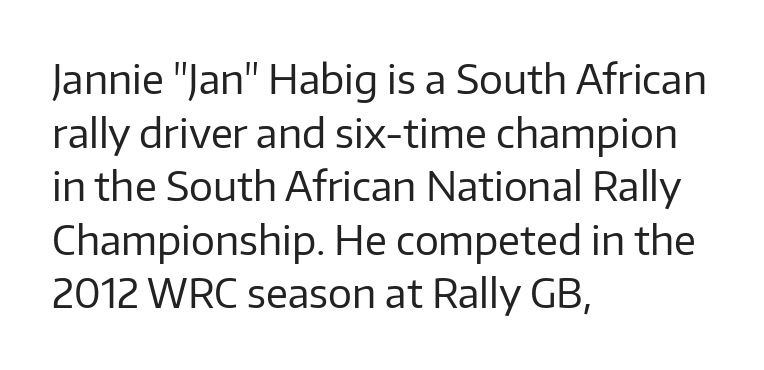
Compared with typical body copy, the letter spacing here is the same. Looks like regular typesetting: each glyph gets only the width it needs. Line starts are locked; line ends wander. The font is comparable to plain body text, perhaps lighter.
